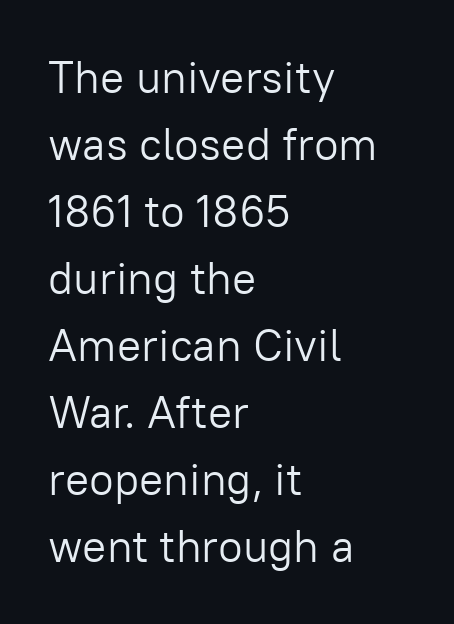
Q: Is the text bold? A: No.
Q: Is the text italic (slanted)? A: No, it is upright.
Q: Is the typeface a serif or a sans-serif typeface? A: Sans-serif.
Q: Is the text underlined? A: No.
Q: How is the paragraph aligned? A: Left-aligned.
Q: Is the spacing between letters normal or unusually wide? A: Normal.
Q: Is the spacing between lines tight, normal or loose? A: Normal.
Q: Width (condensed, normal, or wide)? A: Normal.
Q: Stroke contrast? A: Low.
Q: x-height? A: Medium.
Q: Monospaced? A: No.
